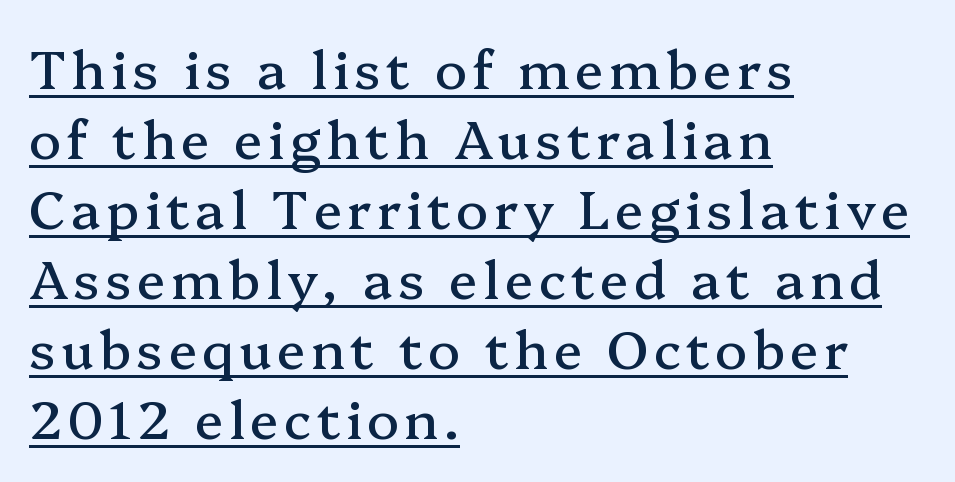
{"serif": "yes", "italic": "no", "width": "normal", "stroke_contrast": "medium", "x_height": "medium", "monospaced": "no", "underline": "yes", "align": "left", "line_spacing": "normal", "line_spacing_ratio": 1.32, "glyph_px": 53}
